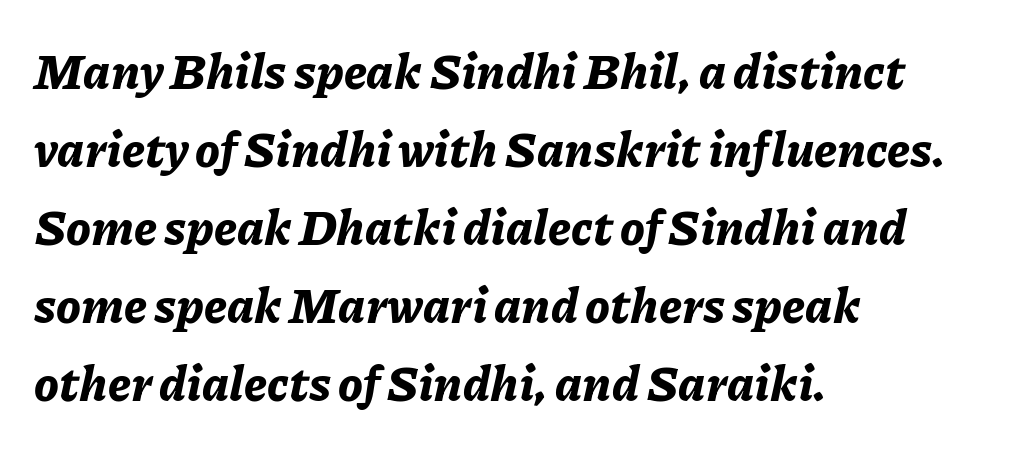
Standard letterfit; no display-style spreading of the glyphs. The line-height multiplier appears to be the usual default. Left-aligned paragraph, ragged on the right. Is the type slanted? Yes — the strokes lean at a clear angle.
